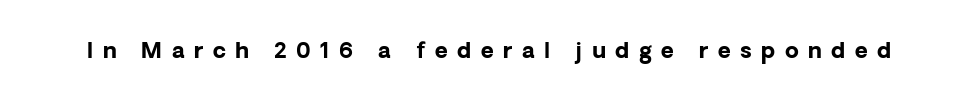
Q: Is the text bold? A: Yes.
Q: Is the text italic (slanted)? A: No, it is upright.
Q: Is the text underlined? A: No.
Q: Is the spacing between letters normal or unusually wide? A: Unusually wide.
